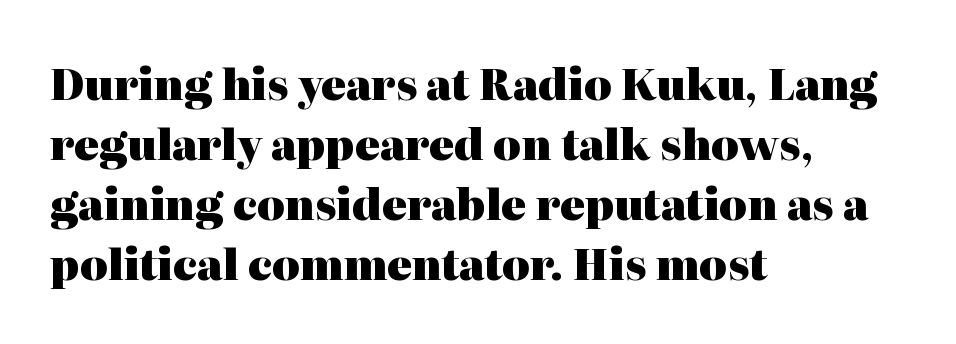
The glyphs are unaccompanied by any horizontal stroke below them. No italicization has been applied; the sample stays upright. To sum up the face: it has serifs. Honestly, the letter spacing is just normal — you wouldn't notice it.
